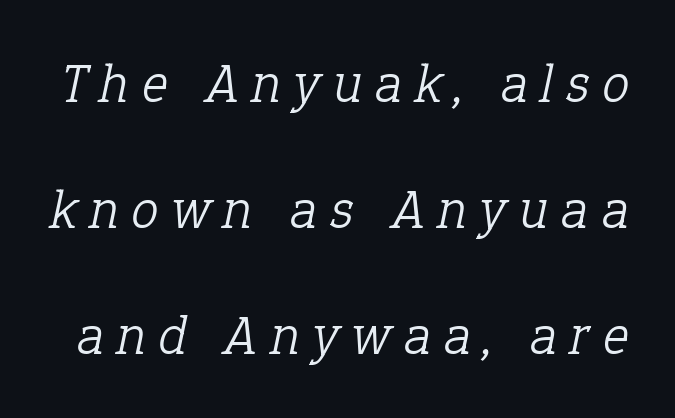
{"serif": "yes", "italic": "yes", "lean": "right", "slant_degrees": 12, "bold": "no", "weight": "light", "width": "normal", "stroke_contrast": "low", "x_height": "medium", "monospaced": "no", "underline": "no", "line_spacing": "loose", "line_spacing_ratio": 2.29, "letter_spacing": "wide", "letter_spacing_em": 0.24, "glyph_px": 55}
